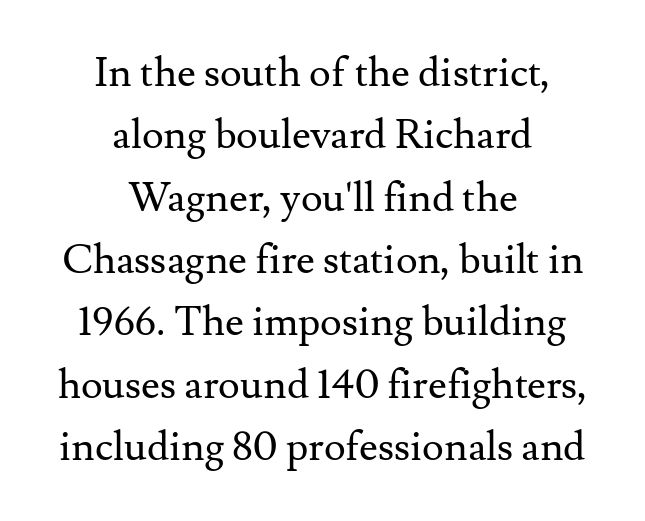
{"serif": "yes", "italic": "no", "bold": "no", "weight": "regular", "width": "normal", "stroke_contrast": "medium", "x_height": "small", "monospaced": "no", "underline": "no", "align": "center", "line_spacing": "normal", "line_spacing_ratio": 1.52, "letter_spacing": "normal", "letter_spacing_em": 0.0, "glyph_px": 41}
